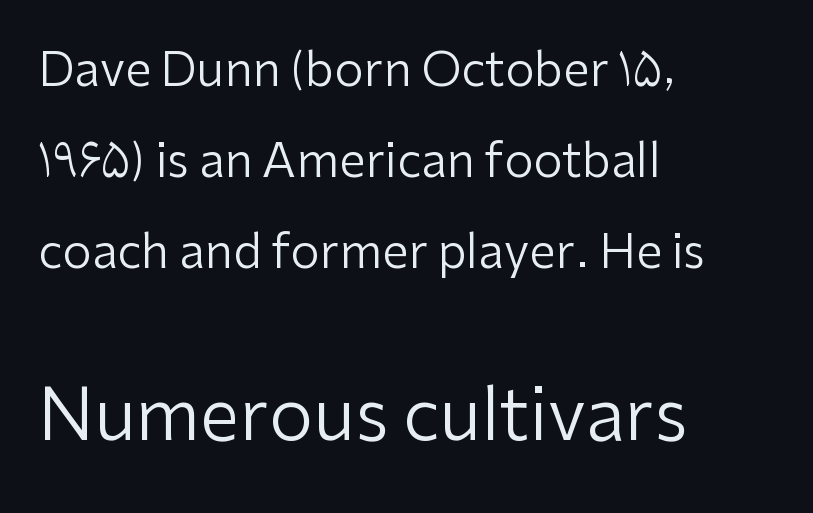
{"serif": "no", "italic": "no", "bold": "no", "weight": "regular", "width": "normal", "stroke_contrast": "low", "x_height": "medium", "monospaced": "no", "underline": "no", "align": "left", "line_spacing": "loose", "line_spacing_ratio": 1.94, "letter_spacing": "normal", "letter_spacing_em": 0.0, "larger_block": "second", "size_ratio": 1.51, "glyph_px": 71}
